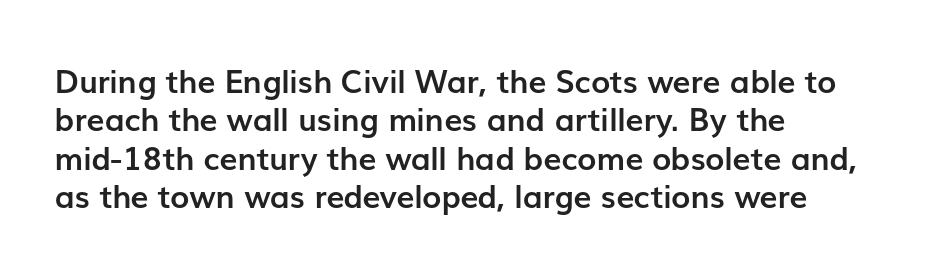
Q: Is the text bold? A: Yes.
Q: Is the text italic (slanted)? A: No, it is upright.
Q: Is the typeface a serif or a sans-serif typeface? A: Sans-serif.
Q: Is the text underlined? A: No.
Q: How is the paragraph aligned? A: Left-aligned.
Q: Is the spacing between letters normal or unusually wide? A: Normal.
Q: Width (condensed, normal, or wide)? A: Normal.
Q: Stroke contrast? A: Low.
Q: x-height? A: Medium.
Q: Monospaced? A: No.
